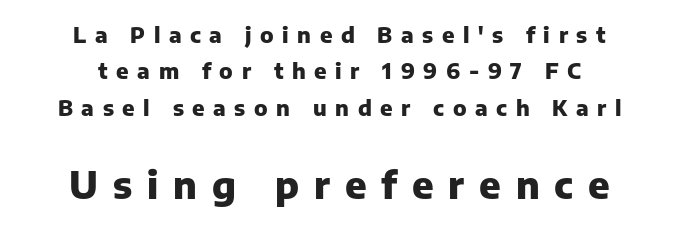
Look at the stroke-to-counter ratio: heavy, a bold. This rendering uses center alignment, leaving both contours irregular but symmetric. The line-height multiplier appears to be the usual default. Ordinary non-slanted type is in use.
